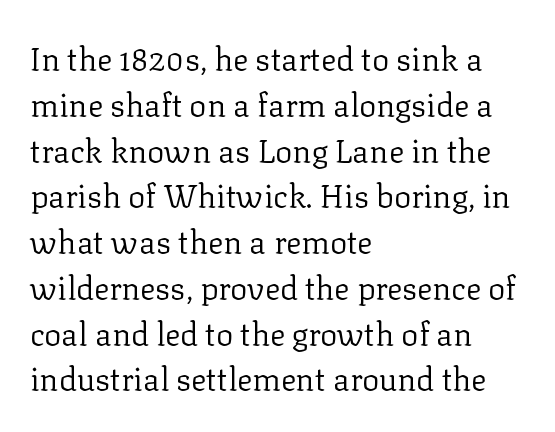
{"serif": "yes", "italic": "no", "bold": "no", "weight": "regular", "width": "normal", "stroke_contrast": "low", "x_height": "medium", "monospaced": "no", "underline": "no", "align": "left", "line_spacing": "normal", "line_spacing_ratio": 1.43, "letter_spacing": "normal", "letter_spacing_em": 0.0, "glyph_px": 32}
